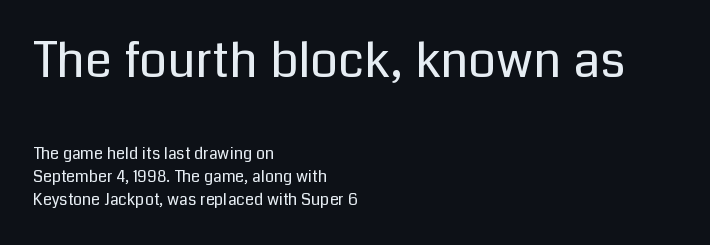
Q: Is the text bold? A: No.
Q: Is the text italic (slanted)? A: No, it is upright.
Q: Is the typeface a serif or a sans-serif typeface? A: Sans-serif.
Q: Is the text underlined? A: No.
Q: How is the paragraph aligned? A: Left-aligned.
Q: Is the spacing between letters normal or unusually wide? A: Normal.
Q: Is the spacing between lines tight, normal or loose? A: Normal.
Q: Which block of text is set in a larger size, the first (top) or the second (bottom)? A: The first (top) one.
Q: Width (condensed, normal, or wide)? A: Normal.
Q: Stroke contrast? A: Low.
Q: x-height? A: Medium.
Q: Monospaced? A: No.
